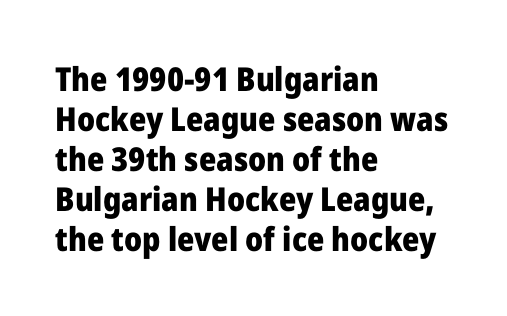
Q: Is the text bold? A: Yes.
Q: Is the text italic (slanted)? A: No, it is upright.
Q: Is the typeface a serif or a sans-serif typeface? A: Sans-serif.
Q: Is the text underlined? A: No.
Q: How is the paragraph aligned? A: Left-aligned.
Q: Is the spacing between letters normal or unusually wide? A: Normal.
Q: Width (condensed, normal, or wide)? A: Normal.
Q: Stroke contrast? A: Low.
Q: x-height? A: Medium.
Q: Monospaced? A: No.
